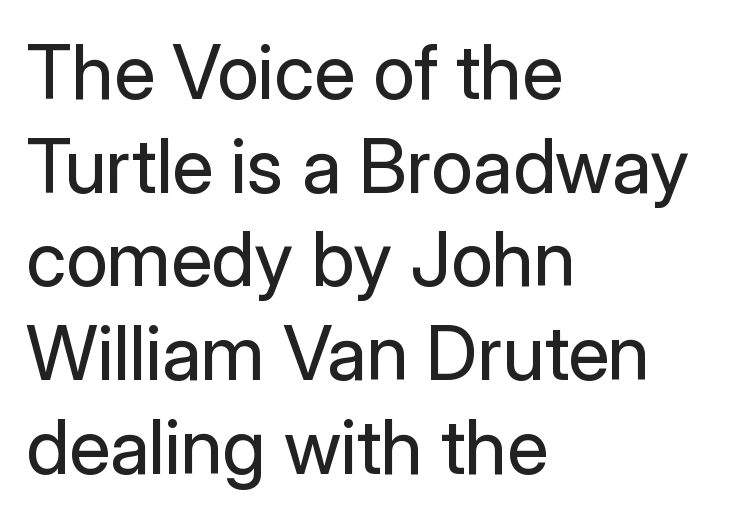
The image shows 75 px regular-weight sans-serif type, upright; set left-aligned, normal line spacing (1.25x), normal letter spacing, not underlined; low stroke contrast and a medium x-height.
